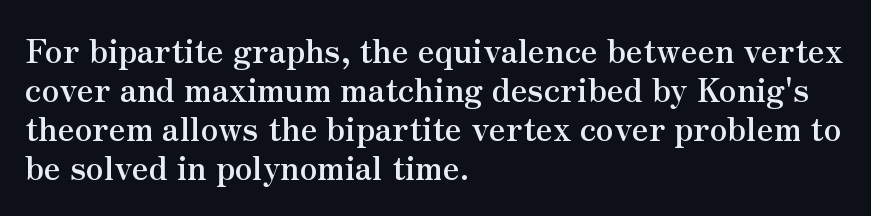
To sum up the face: it has serifs. A typesetter would call this zero additional tracking. Posture: upright roman. Descenders are the only things crossing below the line.
